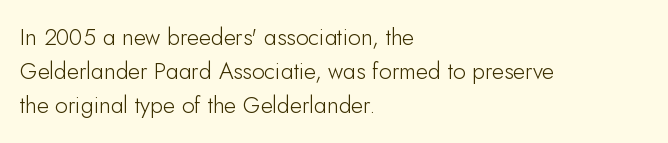
{"italic": "no", "bold": "no", "underline": "no", "align": "left", "line_spacing": "normal", "line_spacing_ratio": 1.48, "letter_spacing": "normal", "letter_spacing_em": 0.0, "glyph_px": 23}
